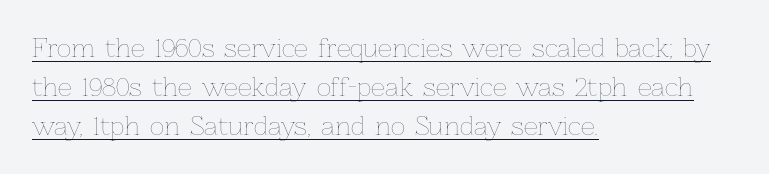
{"italic": "no", "bold": "no", "underline": "yes", "align": "left", "line_spacing": "normal", "line_spacing_ratio": 1.56, "letter_spacing": "normal", "letter_spacing_em": 0.0, "glyph_px": 25}
